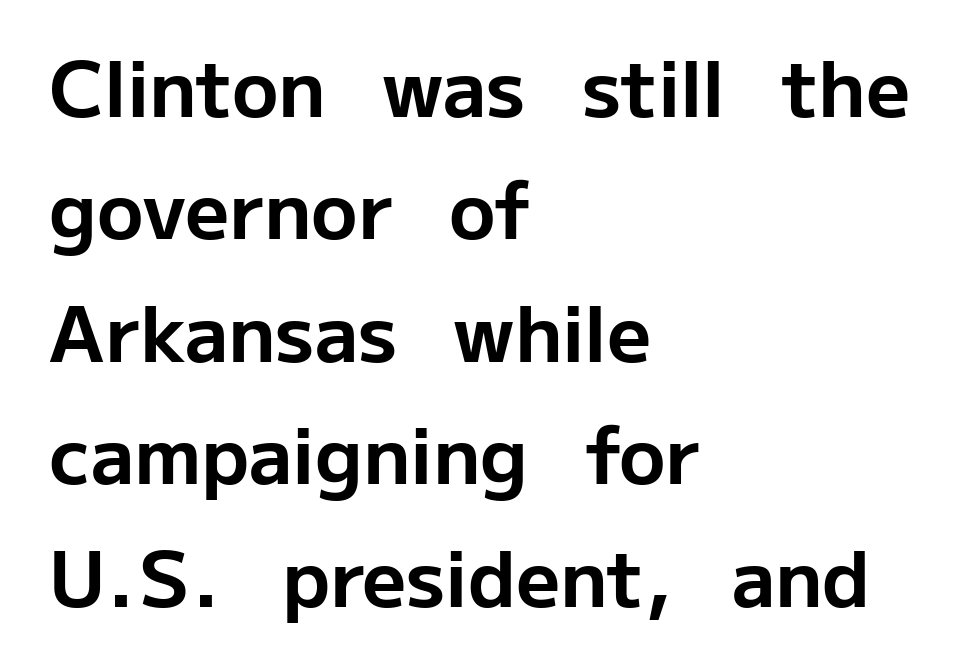
The image shows 77 px bold sans-serif type, upright; set left-aligned, normal line spacing (1.59x), normal letter spacing, not underlined; low stroke contrast and a medium x-height.
